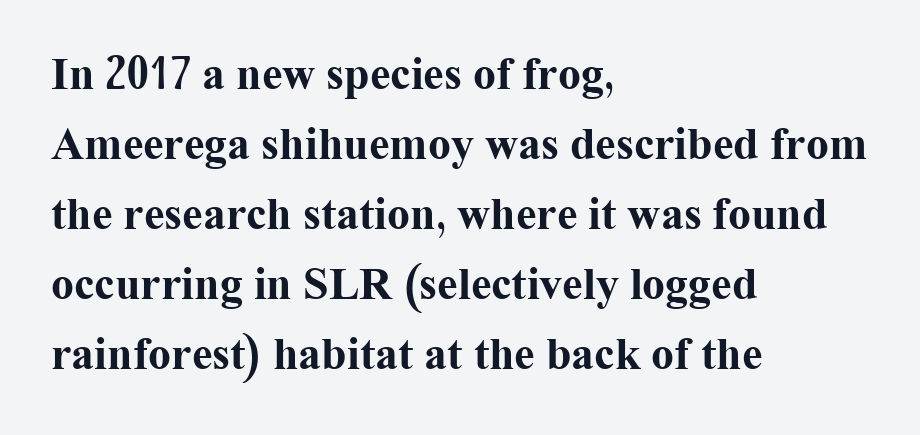
The image shows 46 px bold serif type, upright; set left-aligned, normal line spacing (1.52x), normal letter spacing, not underlined; medium stroke contrast and a medium x-height.
